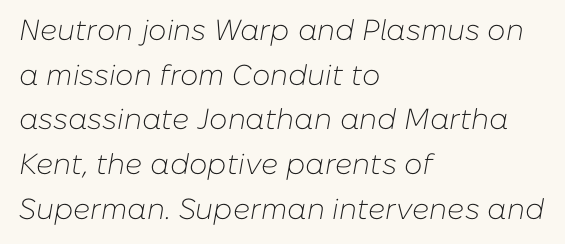
Varying glyph widths throughout — classic text-font behaviour. The typography opts for an oblique posture over an upright one. In CSS terms this would be text-align: left. Look at the tracking — it's just the regular setting, nothing added. Underline: absent.
